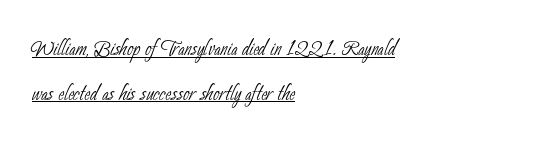
{"serif": "no", "bold": "no", "weight": "thin", "width": "condensed", "stroke_contrast": "low", "x_height": "small", "monospaced": "no", "underline": "yes", "align": "left", "line_spacing": "normal", "line_spacing_ratio": 1.59, "letter_spacing": "normal", "letter_spacing_em": 0.0, "glyph_px": 28}
